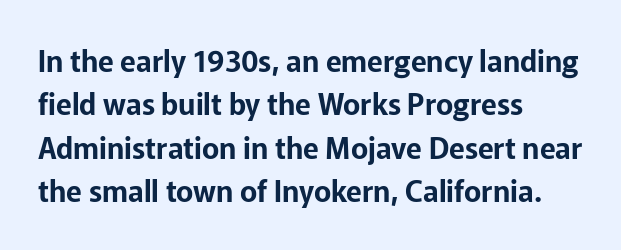
{"serif": "no", "italic": "no", "width": "normal", "stroke_contrast": "low", "x_height": "medium", "monospaced": "no", "underline": "no", "align": "left", "line_spacing": "normal", "line_spacing_ratio": 1.5, "letter_spacing": "normal", "letter_spacing_em": 0.0, "glyph_px": 29}
